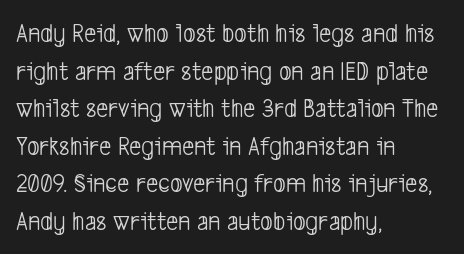
Q: Is the text bold? A: No.
Q: Is the text underlined? A: No.
Q: How is the paragraph aligned? A: Left-aligned.
Q: Is the spacing between letters normal or unusually wide? A: Normal.
Q: Is the spacing between lines tight, normal or loose? A: Normal.
